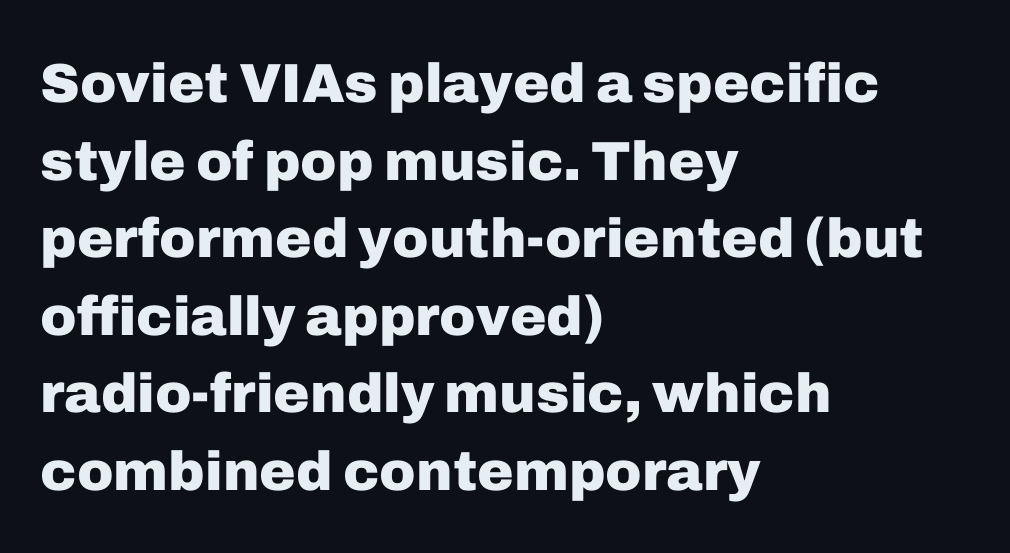
{"serif": "no", "italic": "no", "bold": "yes", "weight": "heavy", "width": "normal", "stroke_contrast": "low", "x_height": "medium", "monospaced": "no", "underline": "no", "align": "left", "line_spacing": "normal", "line_spacing_ratio": 1.41, "letter_spacing": "normal", "letter_spacing_em": 0.0, "glyph_px": 55}
